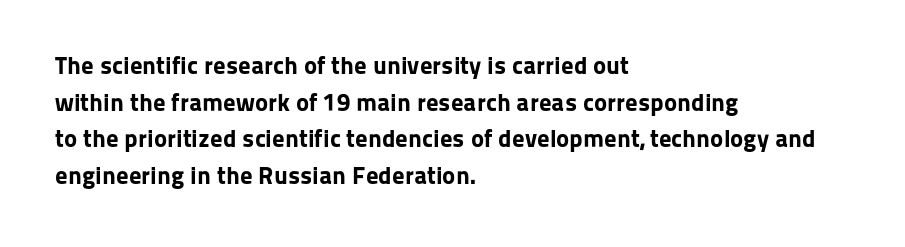
{"italic": "no", "bold": "yes", "underline": "no", "align": "left", "line_spacing": "normal", "line_spacing_ratio": 1.47, "letter_spacing": "normal", "letter_spacing_em": 0.0, "glyph_px": 25}
